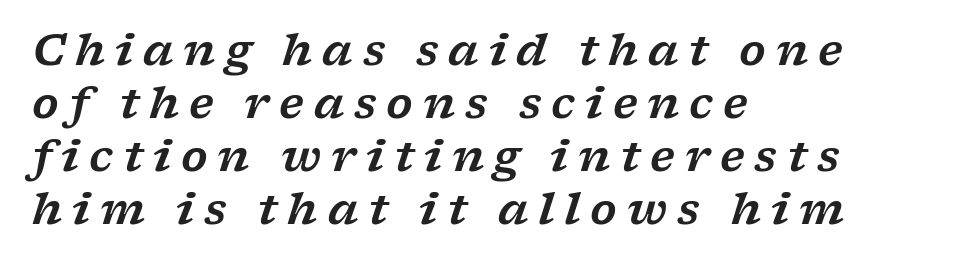
Q: Is the text italic (slanted)? A: Yes, it leans right by about 17 degrees.
Q: Is the typeface a serif or a sans-serif typeface? A: Serif.
Q: Is the text underlined? A: No.
Q: How is the paragraph aligned? A: Left-aligned.
Q: Is the spacing between letters normal or unusually wide? A: Unusually wide.
Q: Width (condensed, normal, or wide)? A: Wide.
Q: Stroke contrast? A: Low.
Q: x-height? A: Medium.
Q: Monospaced? A: No.
